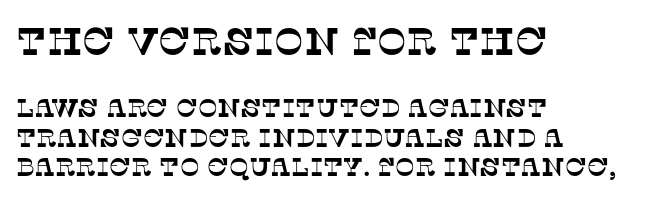
Large over small — that's the arrangement of the two blocks here. The passage is arranged the way most books set body copy — flush left. A typesetter would label this face a serif. Underlining? Definitely not there. Does extra space separate the letters? No, they use regular spacing.
